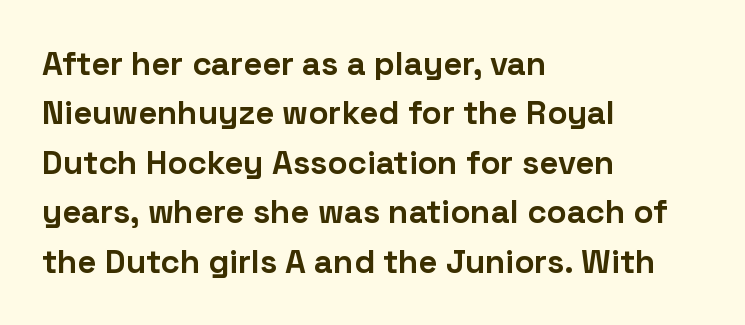
The image shows 33 px bold sans-serif type, upright; set left-aligned, normal line spacing (1.5x), normal letter spacing, not underlined; low stroke contrast and a medium x-height.
